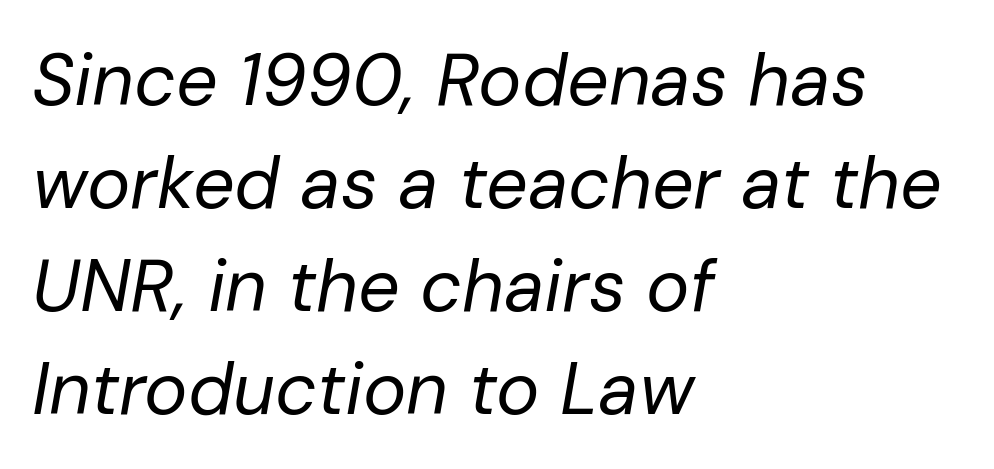
The image shows 73 px regular-weight type, italic (leaning right); set left-aligned, normal line spacing (1.41x), normal letter spacing, not underlined; low stroke contrast and a medium x-height.
